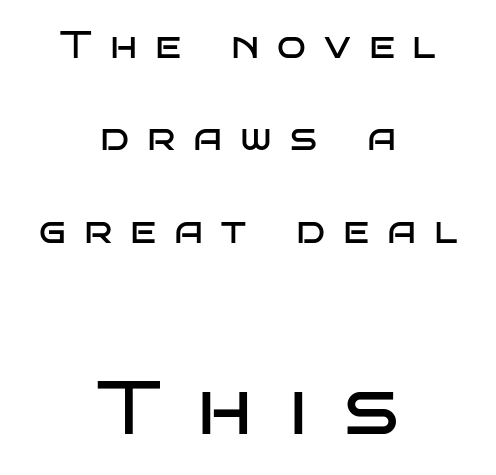
{"serif": "no", "italic": "no", "bold": "no", "weight": "regular", "width": "wide", "stroke_contrast": "low", "x_height": "large", "monospaced": "no", "underline": "no", "align": "center", "line_spacing": "loose", "line_spacing_ratio": 2.43, "letter_spacing": "wide", "letter_spacing_em": 0.47, "larger_block": "second", "size_ratio": 2.03, "glyph_px": 77}
